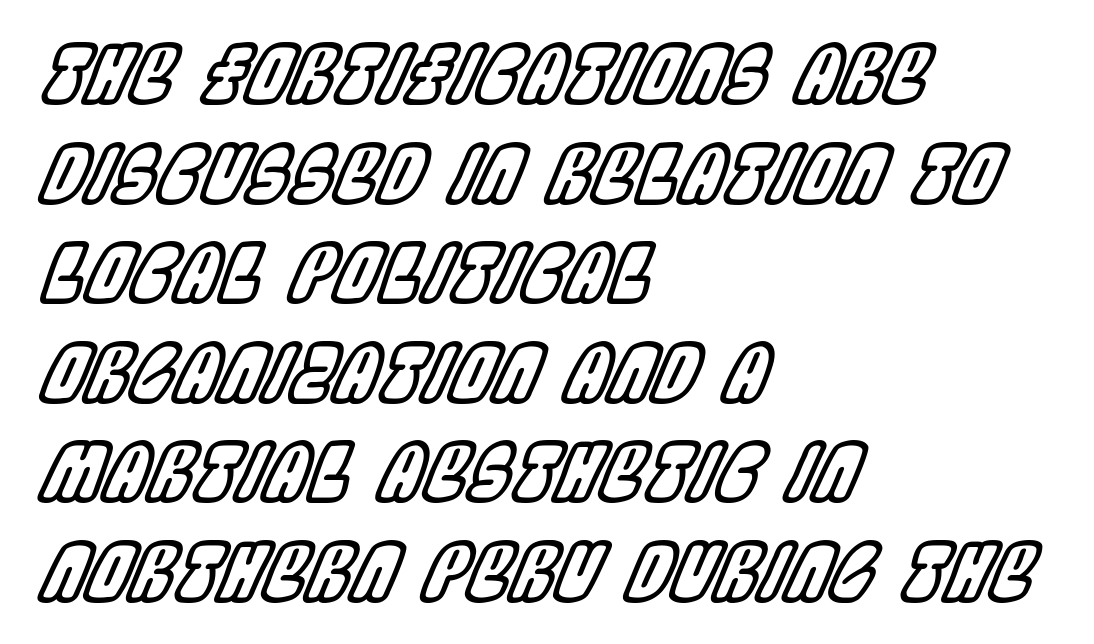
The image shows 79 px condensed type, italic (leaning right); set left-aligned, normal line spacing (1.26x), normal letter spacing, not underlined; a large x-height.
